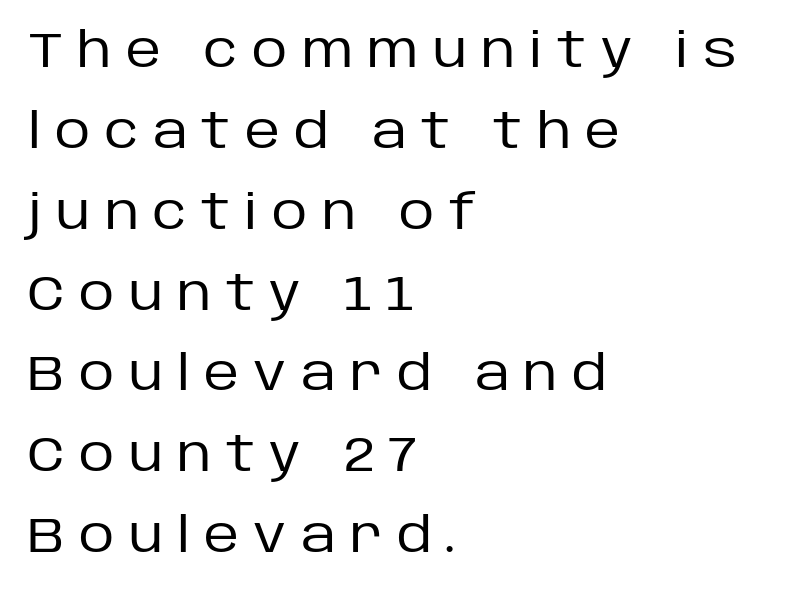
Inter-character spacing is expanded well beyond the font's built-in metrics. The face used here is proportionally spaced, like ordinary book or web type. Italic: no, the glyphs are upright roman. Rule under the text: the space is simply empty.
